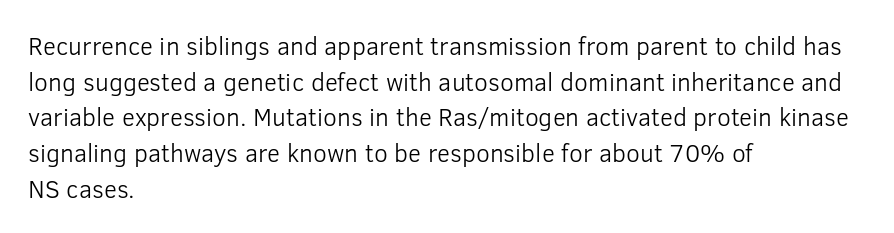
The image shows 25 px text type, upright; set left-aligned, normal line spacing (1.43x), normal letter spacing, not underlined.
